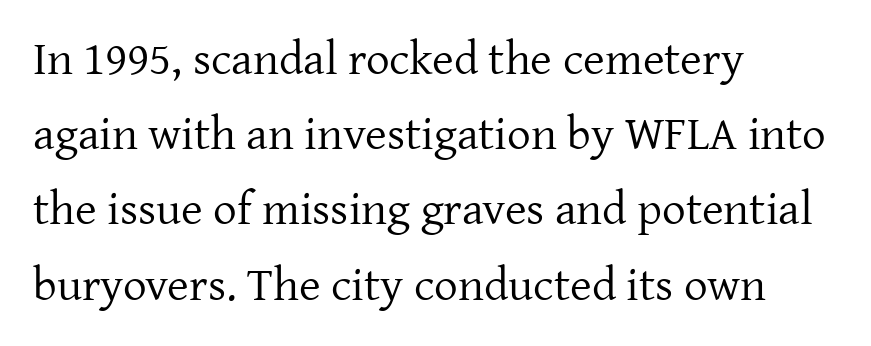
{"serif": "yes", "italic": "no", "bold": "no", "weight": "regular", "width": "normal", "stroke_contrast": "low", "x_height": "medium", "monospaced": "no", "underline": "no", "align": "left", "line_spacing": "normal", "line_spacing_ratio": 1.6, "letter_spacing": "normal", "letter_spacing_em": 0.0, "glyph_px": 47}
